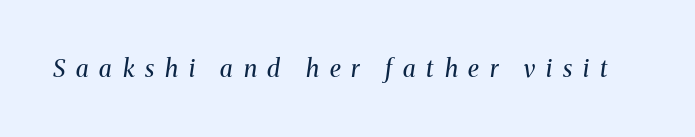
{"italic": "yes", "lean": "right", "slant_degrees": 8, "bold": "no", "underline": "no", "letter_spacing": "wide", "letter_spacing_em": 0.45, "glyph_px": 24}
